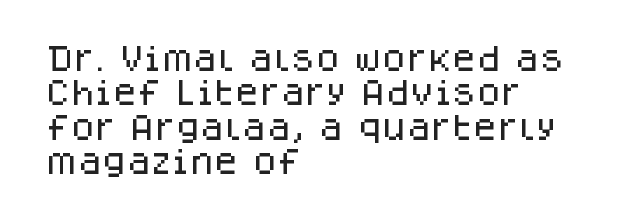
Q: Is the text italic (slanted)? A: No, it is upright.
Q: Is the typeface a serif or a sans-serif typeface? A: Sans-serif.
Q: Is the text underlined? A: No.
Q: How is the paragraph aligned? A: Left-aligned.
Q: Is the spacing between letters normal or unusually wide? A: Normal.
Q: Width (condensed, normal, or wide)? A: Normal.
Q: Stroke contrast? A: Low.
Q: x-height? A: Large.
Q: Monospaced? A: No.
